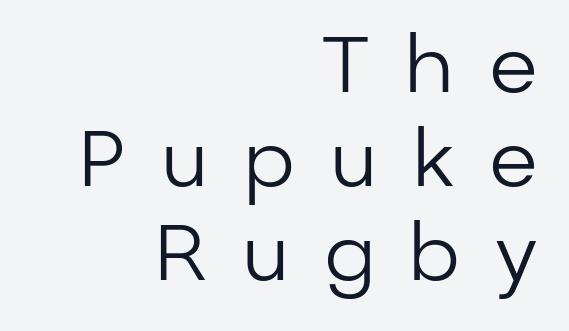
The image shows 79 px regular-weight sans-serif type, upright; set right-aligned, line spacing 1.19x, unusually wide letter spacing (+0.44 em), not underlined; low stroke contrast and a medium x-height.
